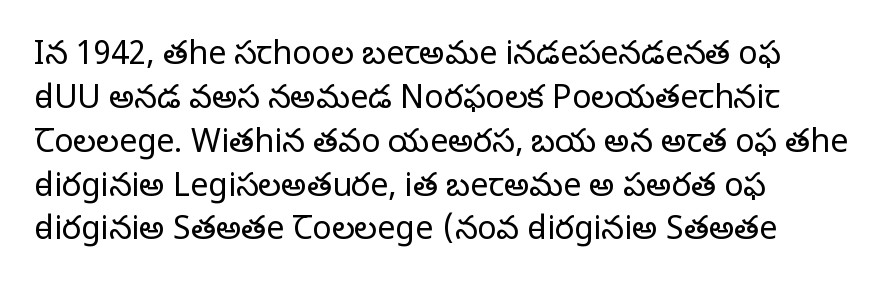
{"serif": "yes", "italic": "no", "bold": "no", "weight": "regular", "width": "normal", "stroke_contrast": "low", "x_height": "large", "monospaced": "no", "underline": "no", "align": "left", "line_spacing": "normal", "line_spacing_ratio": 1.37, "letter_spacing": "normal", "letter_spacing_em": 0.0, "glyph_px": 32}
